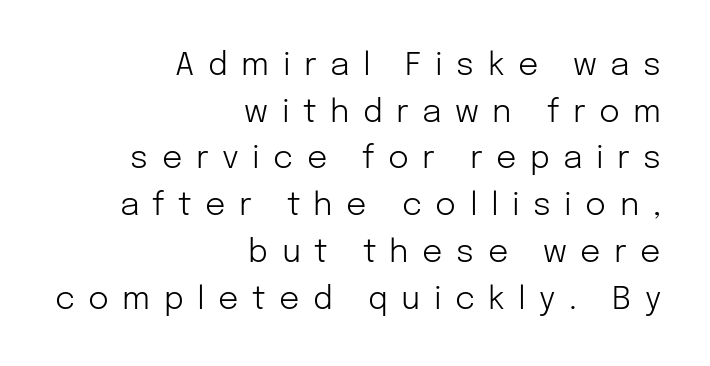
Q: Is the text bold? A: No.
Q: Is the text italic (slanted)? A: No, it is upright.
Q: Is the typeface a serif or a sans-serif typeface? A: Sans-serif.
Q: Is the text underlined? A: No.
Q: How is the paragraph aligned? A: Right-aligned.
Q: Is the spacing between letters normal or unusually wide? A: Unusually wide.
Q: Is the spacing between lines tight, normal or loose? A: Normal.
Q: Width (condensed, normal, or wide)? A: Normal.
Q: Stroke contrast? A: Low.
Q: x-height? A: Medium.
Q: Monospaced? A: No.
